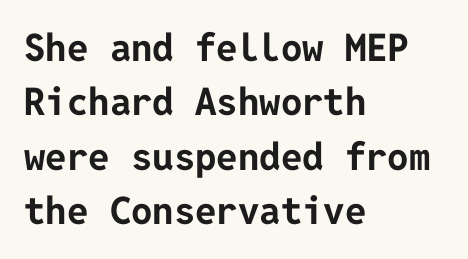
{"serif": "no", "italic": "no", "bold": "yes", "weight": "bold", "width": "normal", "stroke_contrast": "low", "x_height": "medium", "underline": "no", "align": "left", "line_spacing": "normal", "line_spacing_ratio": 1.43, "letter_spacing": "normal", "letter_spacing_em": 0.0, "glyph_px": 38}
